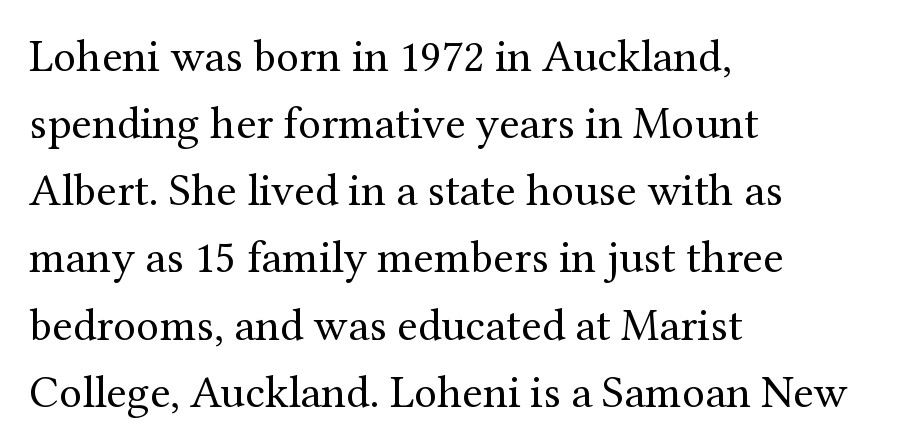
Q: Is the text bold? A: No.
Q: Is the text italic (slanted)? A: No, it is upright.
Q: Is the typeface a serif or a sans-serif typeface? A: Serif.
Q: Is the text underlined? A: No.
Q: How is the paragraph aligned? A: Left-aligned.
Q: Is the spacing between letters normal or unusually wide? A: Normal.
Q: Is the spacing between lines tight, normal or loose? A: Normal.
Q: Width (condensed, normal, or wide)? A: Normal.
Q: Stroke contrast? A: Medium.
Q: x-height? A: Medium.
Q: Monospaced? A: No.
